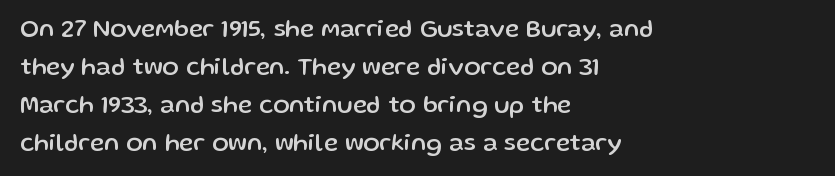
Q: Is the text italic (slanted)? A: No, it is upright.
Q: Is the text underlined? A: No.
Q: How is the paragraph aligned? A: Left-aligned.
Q: Is the spacing between letters normal or unusually wide? A: Normal.
Q: Is the spacing between lines tight, normal or loose? A: Normal.
